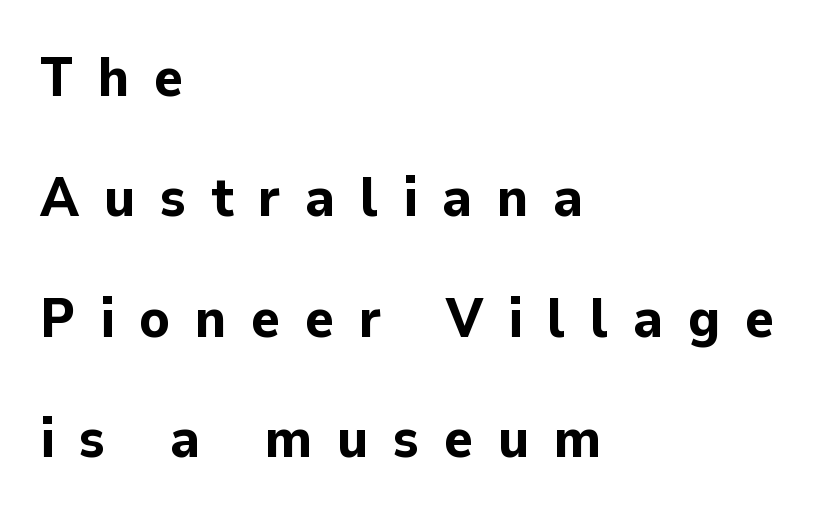
Q: Is the text bold? A: Yes.
Q: Is the text italic (slanted)? A: No, it is upright.
Q: Is the typeface a serif or a sans-serif typeface? A: Sans-serif.
Q: Is the text underlined? A: No.
Q: How is the paragraph aligned? A: Left-aligned.
Q: Is the spacing between letters normal or unusually wide? A: Unusually wide.
Q: Is the spacing between lines tight, normal or loose? A: Loose.
Q: Width (condensed, normal, or wide)? A: Normal.
Q: Stroke contrast? A: Low.
Q: x-height? A: Medium.
Q: Monospaced? A: No.
